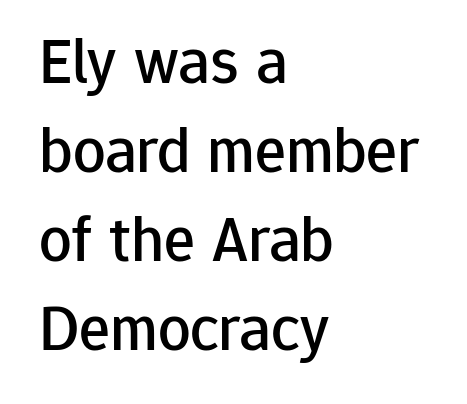
{"serif": "no", "italic": "no", "width": "normal", "stroke_contrast": "low", "x_height": "medium", "monospaced": "no", "underline": "no", "align": "left", "line_spacing": "normal", "line_spacing_ratio": 1.37, "letter_spacing": "normal", "letter_spacing_em": 0.0, "glyph_px": 65}
